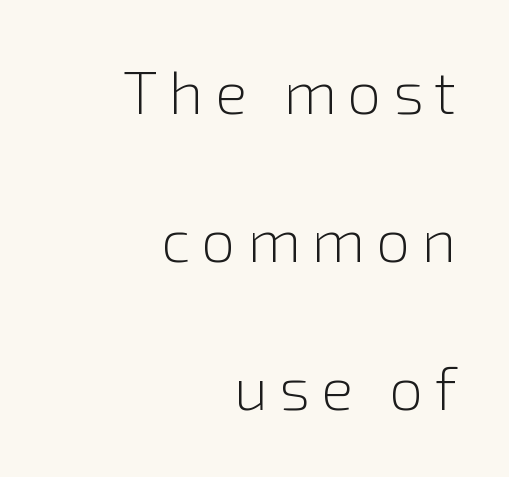
{"serif": "no", "italic": "no", "bold": "no", "weight": "light", "width": "normal", "stroke_contrast": "low", "x_height": "medium", "monospaced": "no", "underline": "no", "align": "right", "line_spacing": "loose", "line_spacing_ratio": 2.43, "glyph_px": 61}
